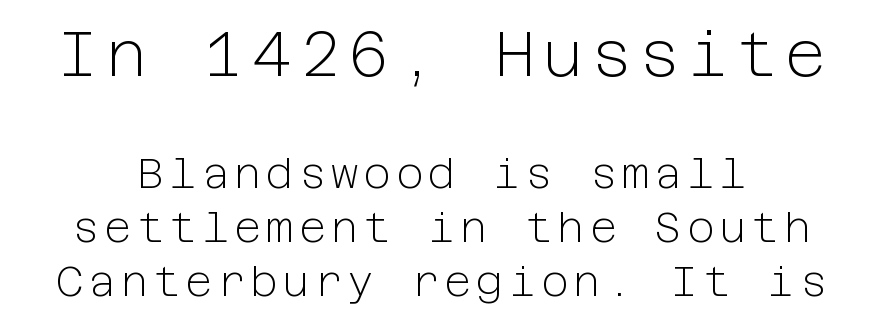
Q: Is the text bold? A: No.
Q: Is the text italic (slanted)? A: No, it is upright.
Q: Is the typeface a serif or a sans-serif typeface? A: Sans-serif.
Q: Is the text underlined? A: No.
Q: Is the spacing between lines tight, normal or loose? A: Normal.
Q: Which block of text is set in a larger size, the first (top) or the second (bottom)? A: The first (top) one.
Q: Width (condensed, normal, or wide)? A: Normal.
Q: Stroke contrast? A: Low.
Q: x-height? A: Medium.
